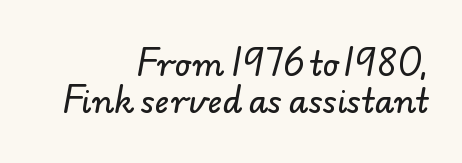
The image shows 32 px sans-serif type; set right-aligned, line spacing 1.17x, normal letter spacing, not underlined; low stroke contrast and a small x-height.
